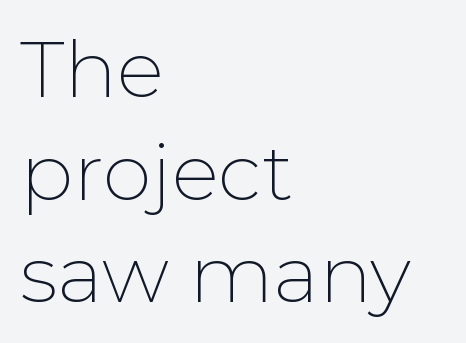
The image shows 79 px thin sans-serif type, upright; set left-aligned, normal line spacing (1.3x), normal letter spacing, not underlined; low stroke contrast and a medium x-height.
